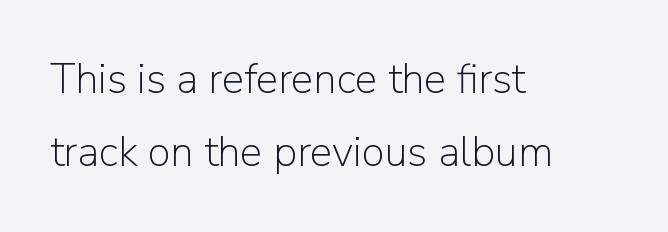
The image shows 42 px light sans-serif type, upright; set left-aligned, line spacing 1.75x, normal letter spacing, not underlined; low stroke contrast and a medium x-height.
